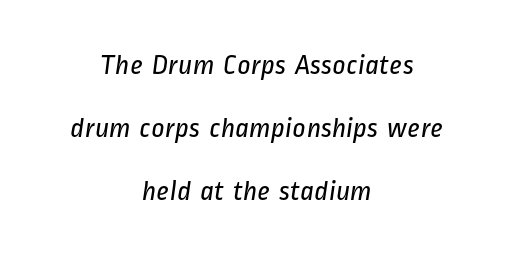
No extra ink here — the face is not bold. In terms of letterform style, serifs are entirely absent. The face used here is rendered with its standard letterfit. Honestly, the rows look like they've been pulled way apart. Both edges are ragged and mirror each other, which tells us the setting is centered. Each letter keeps its own natural width here, so spacing adapts to shape.
